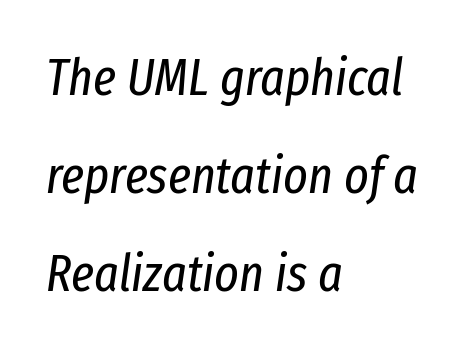
The image shows 52 px regular-weight, condensed type, italic (leaning right); set left-aligned, line spacing 1.88x, normal letter spacing, not underlined; low stroke contrast and a medium x-height.
